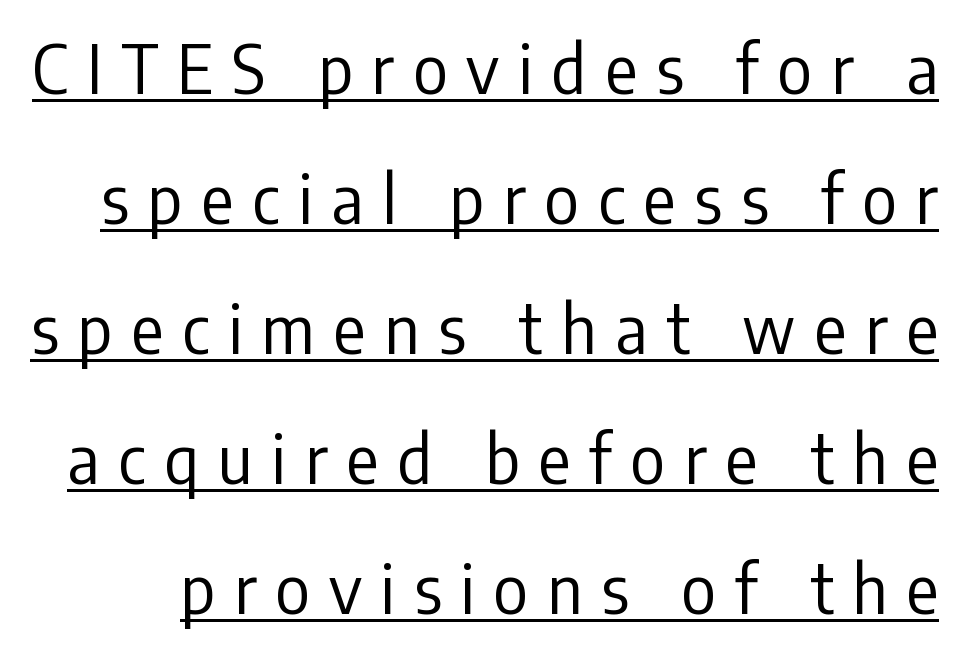
Do the characters align in a grid? No, the font is proportional. The string is rendered with underlining switched on. You can tell it's not italic because the verticals are truly vertical. Observe the absence of serifs on each vertical stroke in this sample. Stems here are at most as thick as an everyday book face. The rendering inserts visible extra space after every character.
